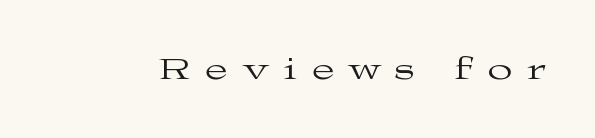
The image shows 32 px regular-weight, wide serif type, upright; set unusually wide letter spacing (+0.49 em), not underlined; medium stroke contrast and a medium x-height.
